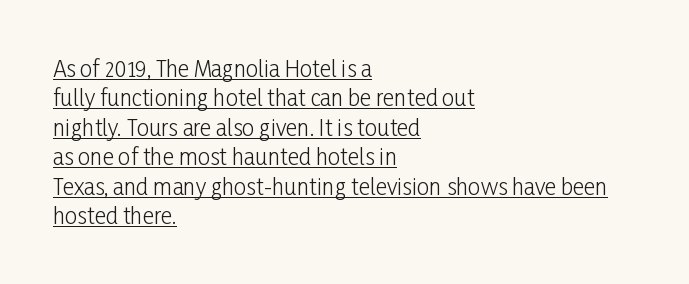
Here the glyphs are tracked normally, forming tight word shapes. The strokes carry an ordinary text weight at most. Typeset ragged right — the left edge is the straight one. Honestly, the underline is the first thing you notice here. Rendered with straight, roman letterforms. The vertical gap from one line to the next is medium.
